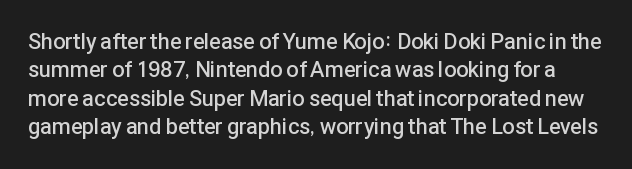
{"italic": "no", "bold": "semi", "underline": "no", "line_spacing": "normal", "line_spacing_ratio": 1.29, "letter_spacing": "normal", "letter_spacing_em": 0.0, "glyph_px": 22}
